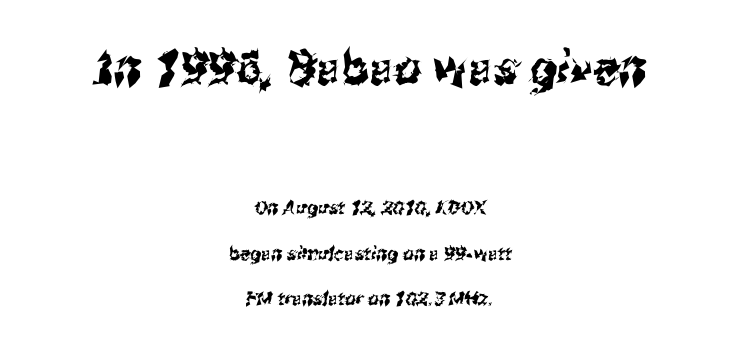
The image shows 47 px condensed sans-serif type; set centered, loose line spacing (2.41x), normal letter spacing, not underlined; the first (top) block is 2.47x larger; medium stroke contrast and a medium x-height.
